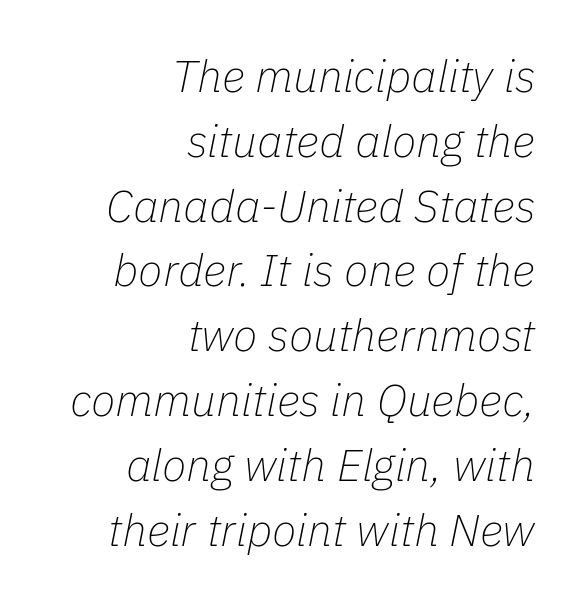
{"italic": "yes", "lean": "right", "slant_degrees": 11, "bold": "no", "weight": "thin", "width": "normal", "stroke_contrast": "low", "x_height": "medium", "monospaced": "no", "underline": "no", "align": "right", "line_spacing": "normal", "line_spacing_ratio": 1.44, "letter_spacing": "normal", "letter_spacing_em": 0.0, "glyph_px": 45}
